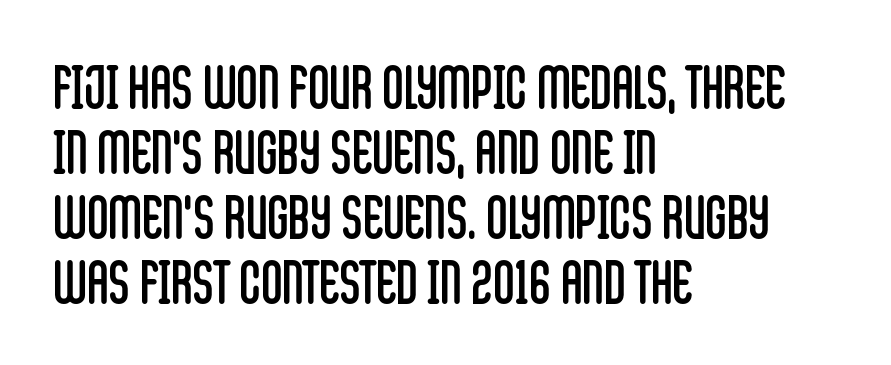
Think of a printed novel: that variable character pitch is what you see here. You could call the tracking neutral — neither tight nor loose. Honestly, there is no underline to notice here at all. This rendering uses left alignment, leaving the right contour irregular. The space between consecutive lines is stingy.
